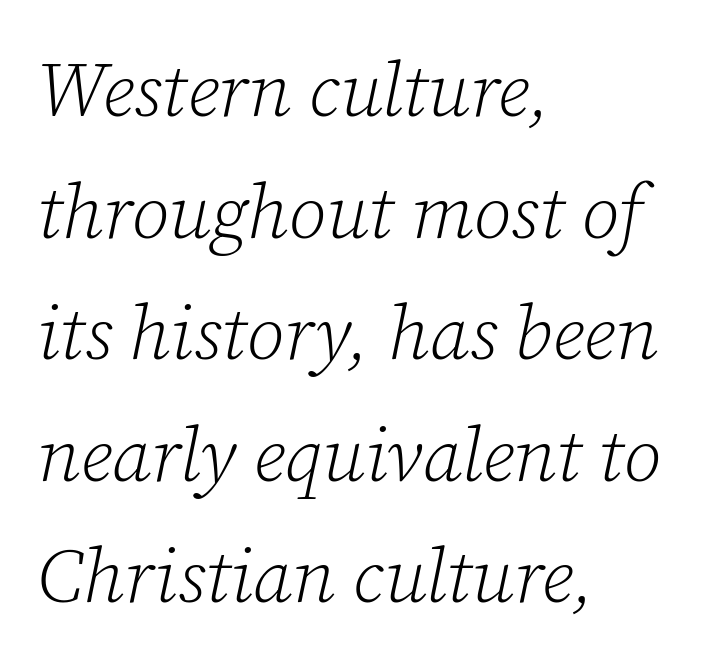
{"serif": "yes", "italic": "yes", "lean": "right", "slant_degrees": 12, "bold": "no", "weight": "light", "width": "normal", "stroke_contrast": "low", "x_height": "medium", "monospaced": "no", "underline": "no", "align": "left", "line_spacing": "normal", "line_spacing_ratio": 1.6, "letter_spacing": "normal", "letter_spacing_em": 0.0, "glyph_px": 76}
